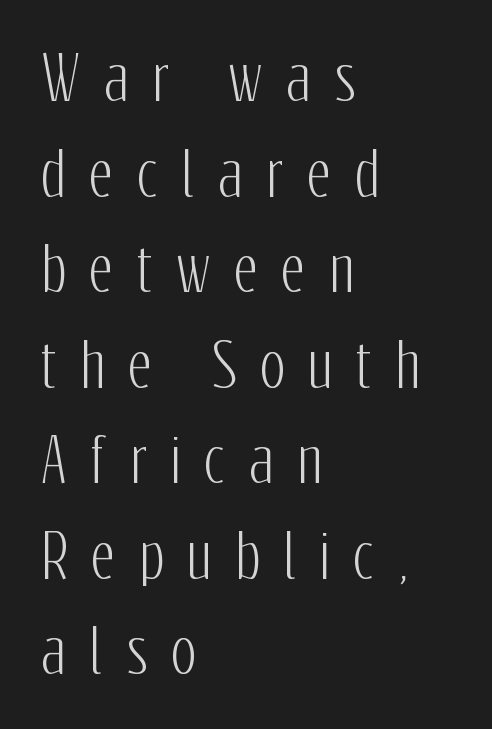
Q: Is the text italic (slanted)? A: No, it is upright.
Q: Is the typeface a serif or a sans-serif typeface? A: Sans-serif.
Q: Is the text underlined? A: No.
Q: How is the paragraph aligned? A: Left-aligned.
Q: Is the spacing between letters normal or unusually wide? A: Unusually wide.
Q: Is the spacing between lines tight, normal or loose? A: Normal.
Q: Width (condensed, normal, or wide)? A: Condensed.
Q: Stroke contrast? A: Low.
Q: x-height? A: Medium.
Q: Monospaced? A: No.
